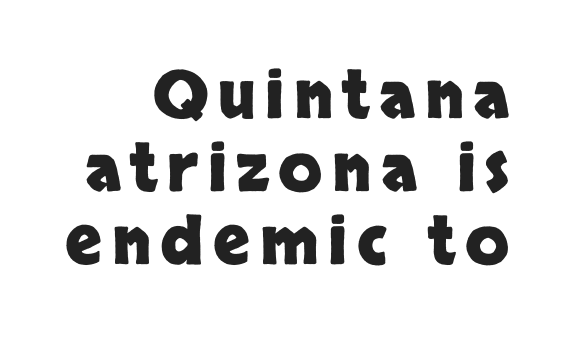
Q: Is the text bold? A: Yes.
Q: Is the text italic (slanted)? A: No, it is upright.
Q: Is the typeface a serif or a sans-serif typeface? A: Sans-serif.
Q: Is the text underlined? A: No.
Q: How is the paragraph aligned? A: Right-aligned.
Q: Is the spacing between lines tight, normal or loose? A: Tight.
Q: Width (condensed, normal, or wide)? A: Normal.
Q: Stroke contrast? A: Low.
Q: x-height? A: Large.
Q: Monospaced? A: No.
